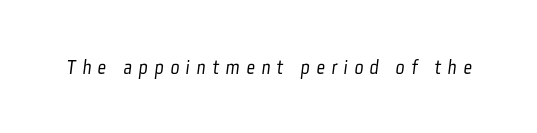
Q: Is the text bold? A: No.
Q: Is the text underlined? A: No.
Q: Is the spacing between letters normal or unusually wide? A: Unusually wide.
